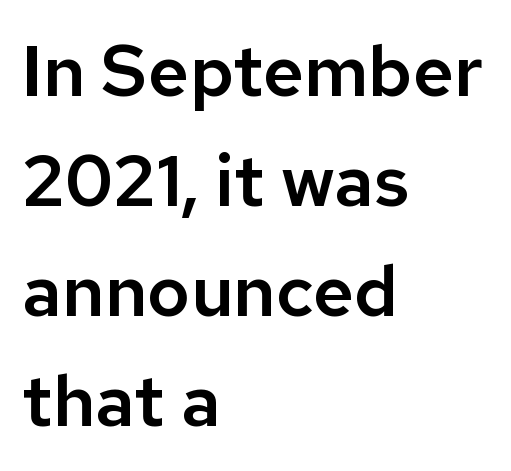
Character widths vary here, with narrow letters taking less room than wide ones. The rendering keeps characters at their native spacing. The type family on display is of the sans-serif kind. Posture: upright roman.
